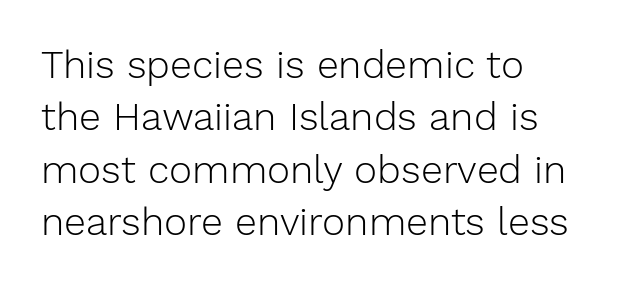
{"serif": "no", "italic": "no", "bold": "no", "weight": "light", "width": "normal", "stroke_contrast": "low", "x_height": "medium", "monospaced": "no", "underline": "no", "align": "left", "line_spacing": "normal", "line_spacing_ratio": 1.34, "letter_spacing": "normal", "letter_spacing_em": 0.0, "glyph_px": 39}
